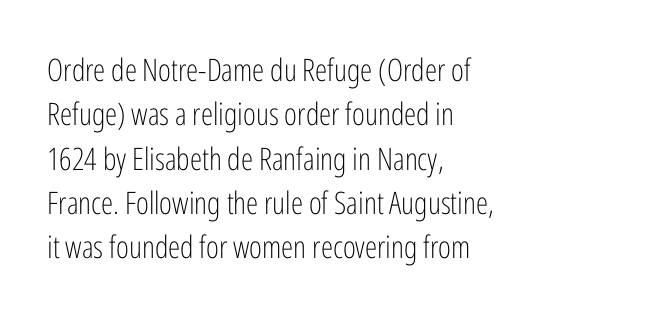
Q: Is the text bold? A: No.
Q: Is the text italic (slanted)? A: No, it is upright.
Q: Is the typeface a serif or a sans-serif typeface? A: Sans-serif.
Q: Is the text underlined? A: No.
Q: How is the paragraph aligned? A: Left-aligned.
Q: Is the spacing between letters normal or unusually wide? A: Normal.
Q: Is the spacing between lines tight, normal or loose? A: Normal.
Q: Width (condensed, normal, or wide)? A: Condensed.
Q: Stroke contrast? A: Low.
Q: x-height? A: Medium.
Q: Monospaced? A: No.
